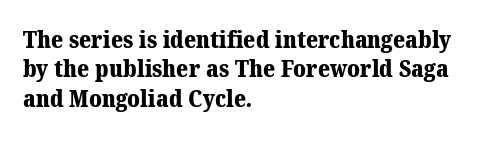
Q: Is the text bold? A: Yes.
Q: Is the text underlined? A: No.
Q: How is the paragraph aligned? A: Left-aligned.
Q: Is the spacing between letters normal or unusually wide? A: Normal.
Q: Is the spacing between lines tight, normal or loose? A: Normal.
